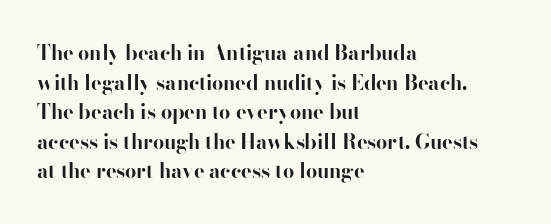
{"italic": "no", "bold": "yes", "underline": "no", "align": "left", "line_spacing": "normal", "line_spacing_ratio": 1.48, "letter_spacing": "normal", "letter_spacing_em": 0.0, "glyph_px": 20}
